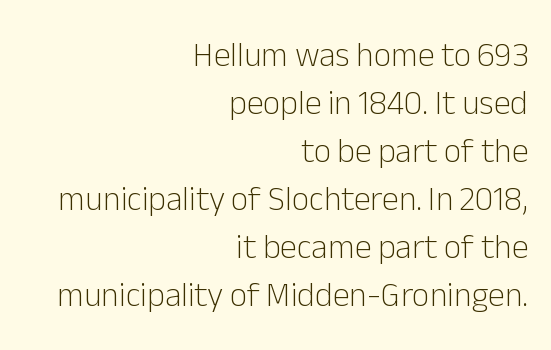
Is the type heavy? It reads as light-to-regular instead. The face used here is proportionally spaced, like ordinary book or web type. Unlike italic type, these characters show no tilt at all. Letter spacing: default.
